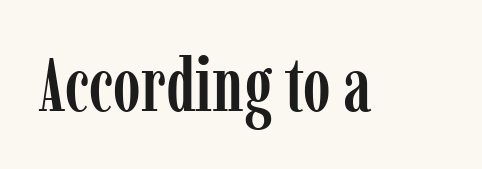
{"serif": "yes", "italic": "no", "width": "condensed", "stroke_contrast": "low", "x_height": "medium", "monospaced": "no", "underline": "no", "letter_spacing": "normal", "letter_spacing_em": 0.0, "glyph_px": 75}
